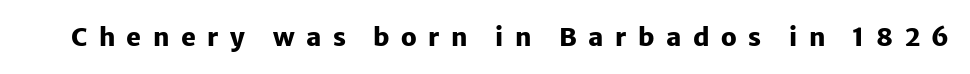
Q: Is the text bold? A: Yes.
Q: Is the text italic (slanted)? A: No, it is upright.
Q: Is the text underlined? A: No.
Q: Is the spacing between letters normal or unusually wide? A: Unusually wide.
